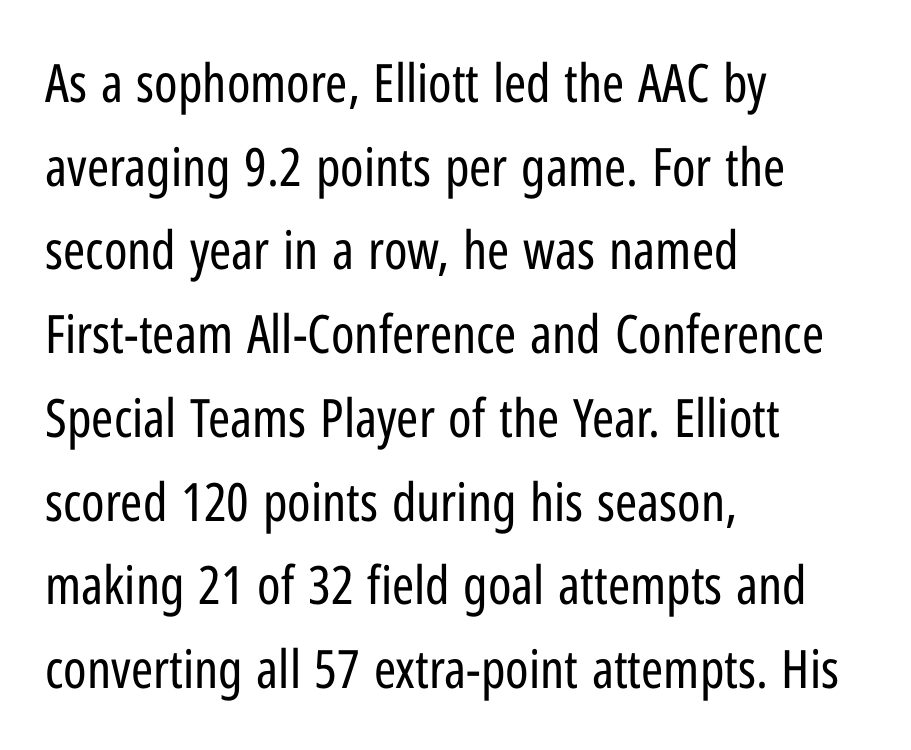
Q: Is the text bold? A: No.
Q: Is the text italic (slanted)? A: No, it is upright.
Q: Is the typeface a serif or a sans-serif typeface? A: Sans-serif.
Q: Is the text underlined? A: No.
Q: How is the paragraph aligned? A: Left-aligned.
Q: Is the spacing between letters normal or unusually wide? A: Normal.
Q: Is the spacing between lines tight, normal or loose? A: Normal.
Q: Width (condensed, normal, or wide)? A: Condensed.
Q: Stroke contrast? A: Low.
Q: x-height? A: Medium.
Q: Monospaced? A: No.
